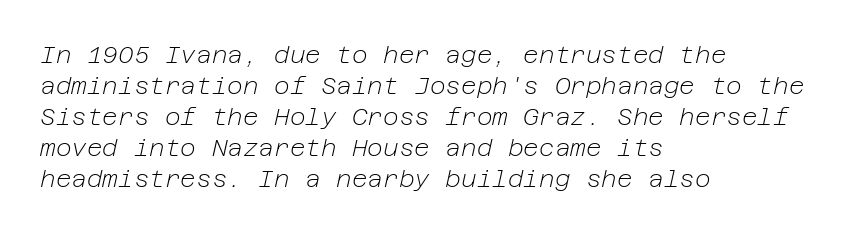
{"italic": "yes", "lean": "right", "slant_degrees": 12, "bold": "no", "underline": "no", "align": "left", "line_spacing": "normal", "line_spacing_ratio": 1.29, "letter_spacing": "normal", "letter_spacing_em": 0.0, "glyph_px": 24}
